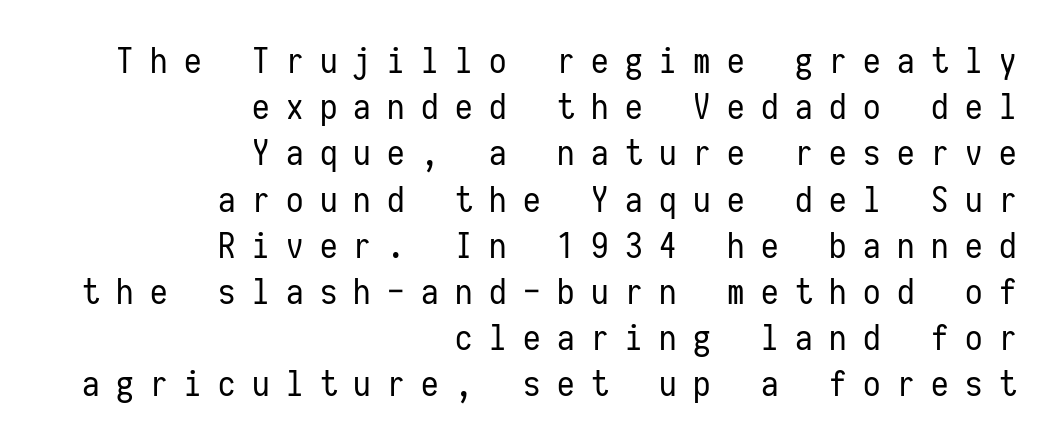
Note the uniform advance width — an 'i' takes as much space as an 'm'. The strokes carry an ordinary text weight at most. The lines in this sample share a right terminus and differ only in where they begin. Compared with typical paragraphs, the rows here are spaced about the same. Italic: no, the glyphs are upright roman.
